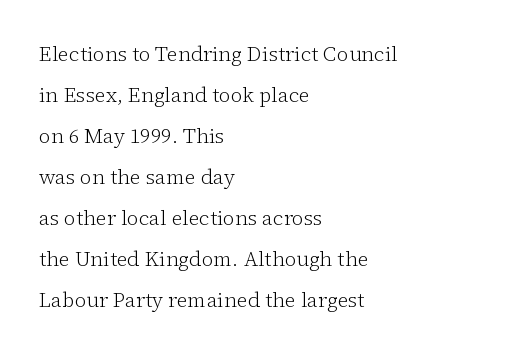
{"italic": "no", "bold": "no", "underline": "no", "align": "left", "line_spacing": "loose", "line_spacing_ratio": 1.95, "letter_spacing": "normal", "letter_spacing_em": 0.0, "glyph_px": 21}
